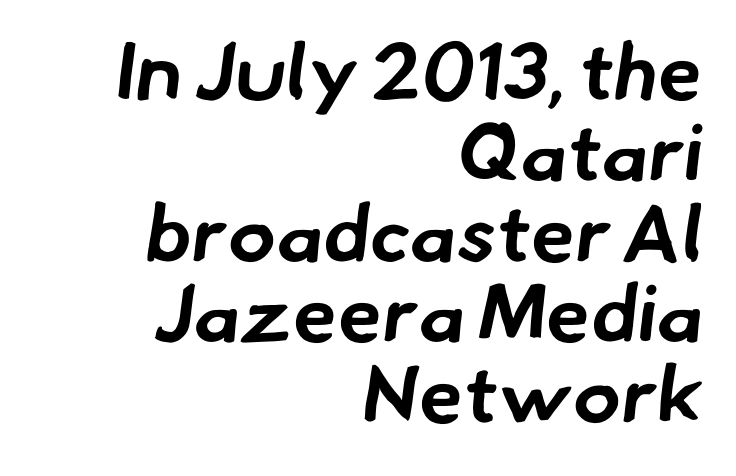
Q: Is the text bold? A: Yes.
Q: Is the typeface a serif or a sans-serif typeface? A: Sans-serif.
Q: Is the text underlined? A: No.
Q: How is the paragraph aligned? A: Right-aligned.
Q: Is the spacing between letters normal or unusually wide? A: Normal.
Q: Is the spacing between lines tight, normal or loose? A: Tight.
Q: Width (condensed, normal, or wide)? A: Normal.
Q: Stroke contrast? A: Low.
Q: x-height? A: Small.
Q: Monospaced? A: No.
